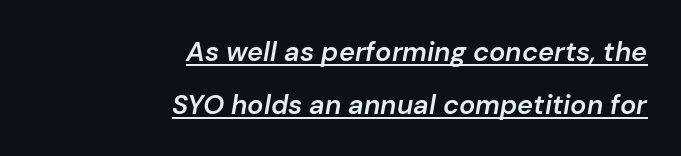
The image shows 27 px text type, italic (leaning right); set right-aligned, loose line spacing (1.96x), normal letter spacing, underlined.
